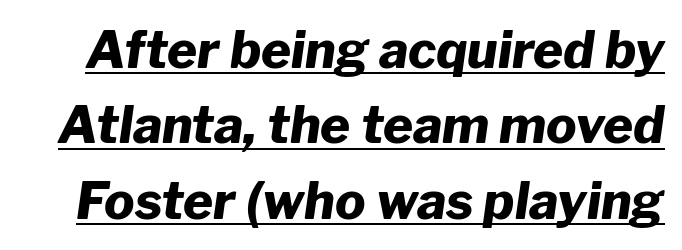
Q: Is the text bold? A: Yes.
Q: Is the text italic (slanted)? A: Yes, it leans right by about 8 degrees.
Q: Is the text underlined? A: Yes.
Q: Is the spacing between letters normal or unusually wide? A: Normal.
Q: Is the spacing between lines tight, normal or loose? A: Normal.
Q: Width (condensed, normal, or wide)? A: Normal.
Q: Stroke contrast? A: Low.
Q: x-height? A: Medium.
Q: Monospaced? A: No.
